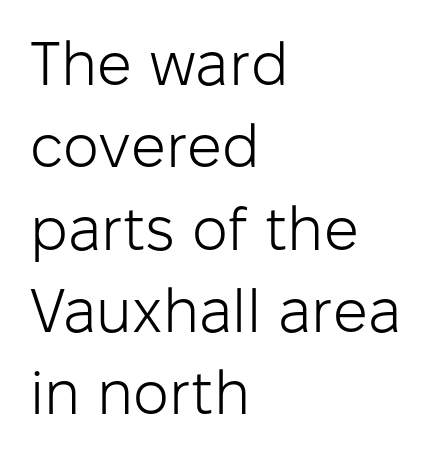
A roman cut, with each character standing at attention. Unmarked baselines from the first word to the last. Short note: letters normally spaced. Summary of vertical rhythm: regular, with standard interline spacing.
